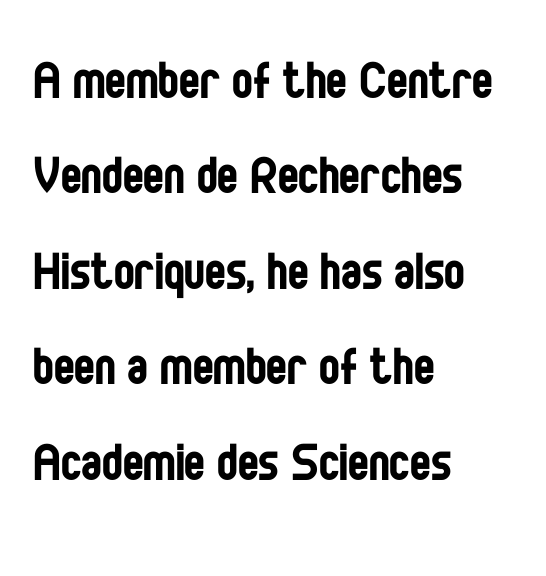
{"serif": "no", "italic": "no", "bold": "no", "weight": "regular", "width": "condensed", "stroke_contrast": "low", "x_height": "large", "monospaced": "no", "underline": "no", "align": "left", "line_spacing": "normal", "line_spacing_ratio": 1.54, "letter_spacing": "normal", "letter_spacing_em": 0.0, "glyph_px": 62}
